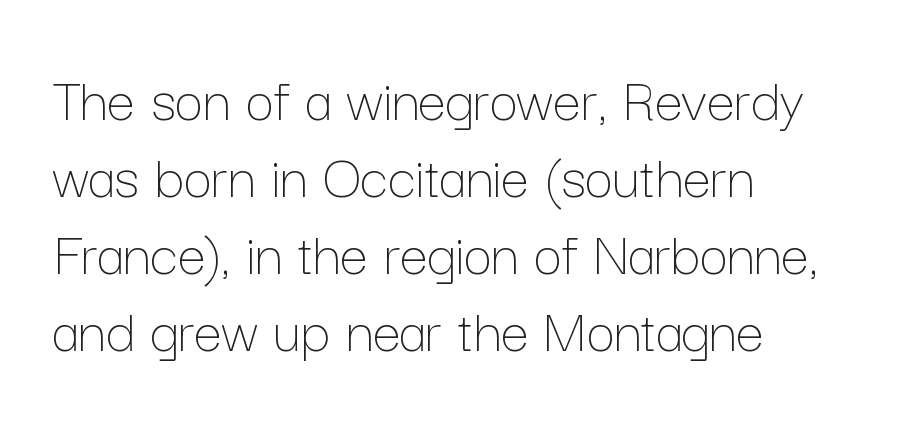
{"italic": "no", "bold": "no", "weight": "thin", "width": "normal", "stroke_contrast": "low", "x_height": "medium", "monospaced": "no", "underline": "no", "align": "left", "line_spacing_ratio": 1.22, "letter_spacing": "normal", "letter_spacing_em": 0.0, "glyph_px": 63}
